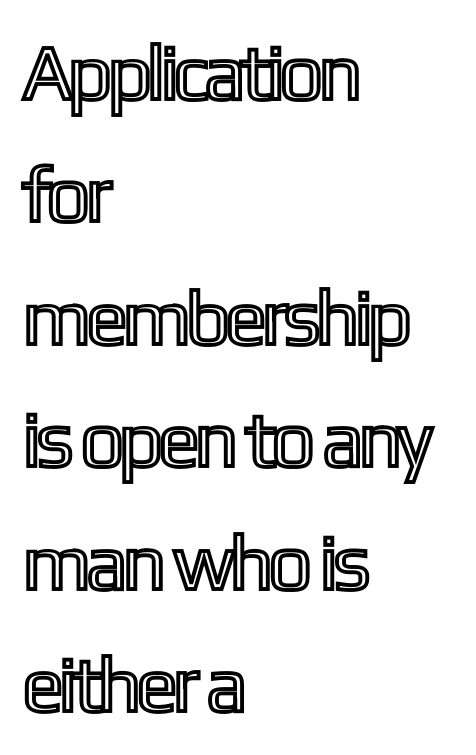
Q: Is the text italic (slanted)? A: No, it is upright.
Q: Is the text underlined? A: No.
Q: How is the paragraph aligned? A: Left-aligned.
Q: Is the spacing between letters normal or unusually wide? A: Normal.
Q: Is the spacing between lines tight, normal or loose? A: Normal.
Q: Width (condensed, normal, or wide)? A: Condensed.
Q: x-height? A: Medium.
Q: Monospaced? A: No.
